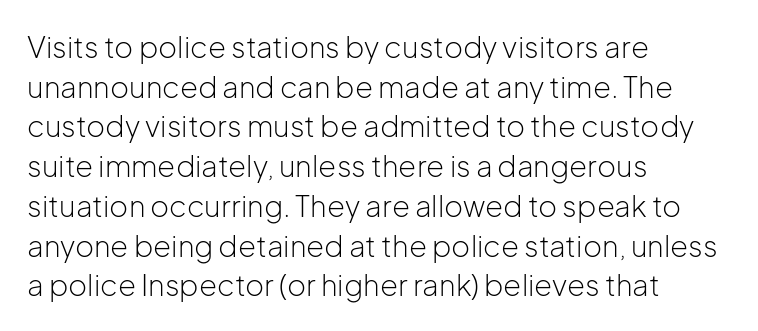
The image shows 29 px light sans-serif type, upright; set left-aligned, normal line spacing (1.37x), normal letter spacing, not underlined; low stroke contrast and a medium x-height.
